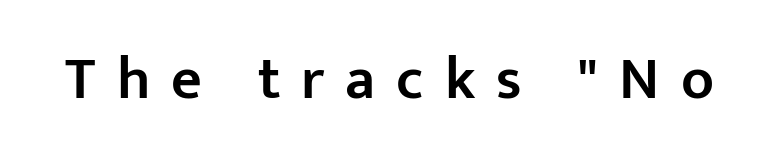
Q: Is the text bold? A: Semi-bold.
Q: Is the text italic (slanted)? A: No, it is upright.
Q: Is the typeface a serif or a sans-serif typeface? A: Sans-serif.
Q: Is the text underlined? A: No.
Q: Is the spacing between letters normal or unusually wide? A: Unusually wide.
Q: Width (condensed, normal, or wide)? A: Normal.
Q: Stroke contrast? A: Low.
Q: x-height? A: Medium.
Q: Monospaced? A: No.
